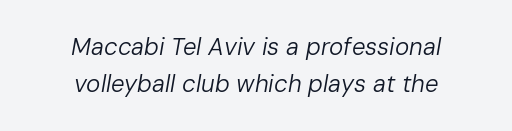
The image shows 24 px text type, italic (leaning right); set centered, normal line spacing (1.53x), normal letter spacing, not underlined.
